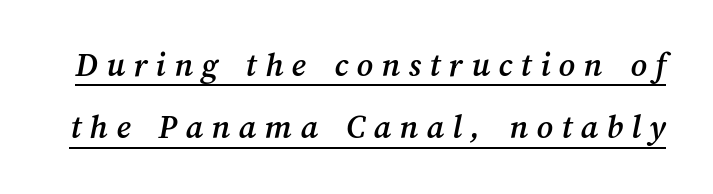
The image shows 35 px text type; set line spacing 1.78x, unusually wide letter spacing (+0.24 em), underlined; medium stroke contrast and a medium x-height.
